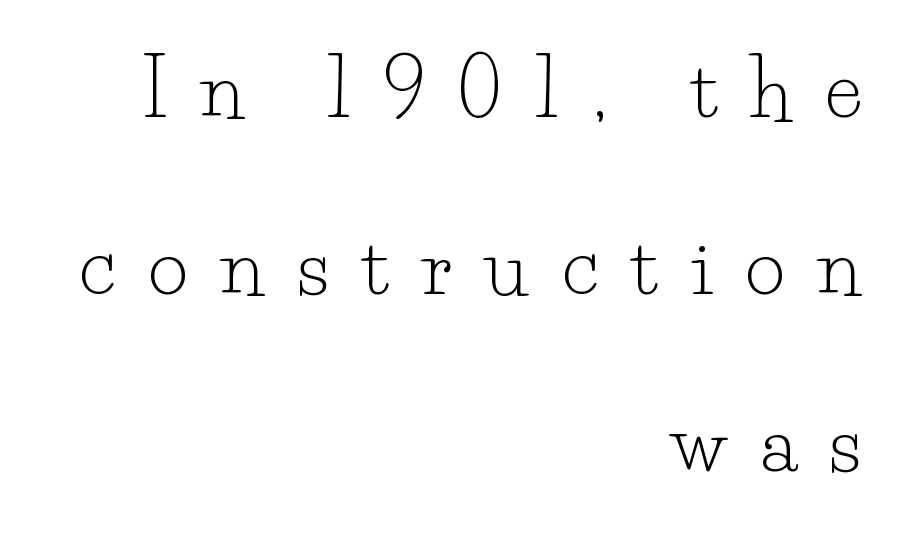
Q: Is the text bold? A: No.
Q: Is the text italic (slanted)? A: No, it is upright.
Q: Is the typeface a serif or a sans-serif typeface? A: Serif.
Q: Is the text underlined? A: No.
Q: How is the paragraph aligned? A: Right-aligned.
Q: Is the spacing between letters normal or unusually wide? A: Unusually wide.
Q: Is the spacing between lines tight, normal or loose? A: Loose.
Q: Width (condensed, normal, or wide)? A: Normal.
Q: Stroke contrast? A: Low.
Q: x-height? A: Small.
Q: Monospaced? A: No.
